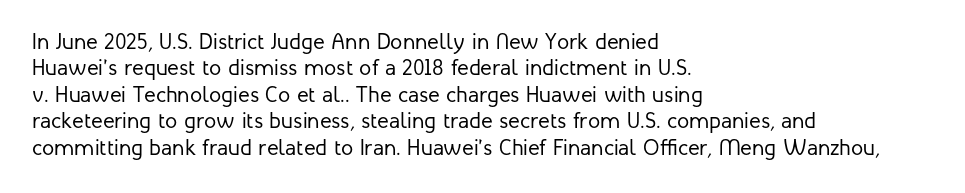
This sample uses an upright cut, with every glyph sitting square on the baseline. Underlining? Definitely not there. Heaviness? Minimal to ordinary, like unemphasized prose. Short note: letters normally spaced. Where is the straight margin? On the left.
